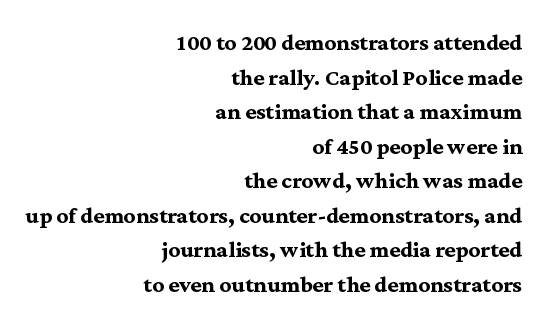
Q: Is the text bold? A: Yes.
Q: Is the text italic (slanted)? A: No, it is upright.
Q: Is the typeface a serif or a sans-serif typeface? A: Serif.
Q: Is the text underlined? A: No.
Q: How is the paragraph aligned? A: Right-aligned.
Q: Is the spacing between letters normal or unusually wide? A: Normal.
Q: Width (condensed, normal, or wide)? A: Normal.
Q: Stroke contrast? A: Medium.
Q: x-height? A: Medium.
Q: Monospaced? A: No.
